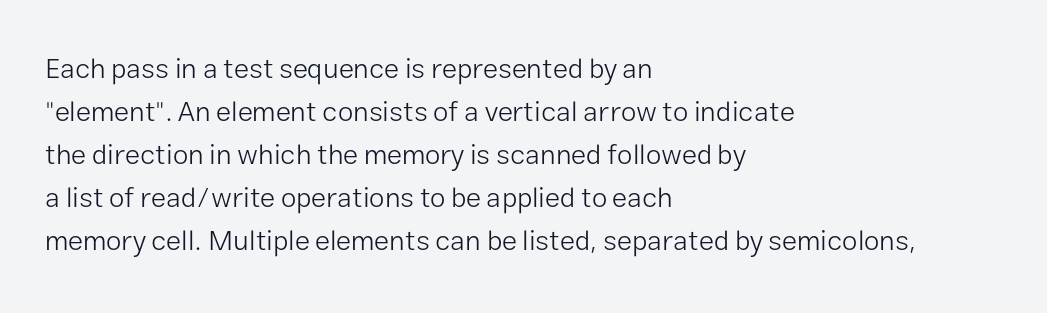
Designer's note — italics off, roman on. Is the letter spacing exaggerated? No — it looks like the ordinary default. The paragraph shown leans on its left margin. Underlining? Definitely not there. Proportional: the letters do not fall into vertical columns. In terms of letterform style, serifs are entirely absent.
